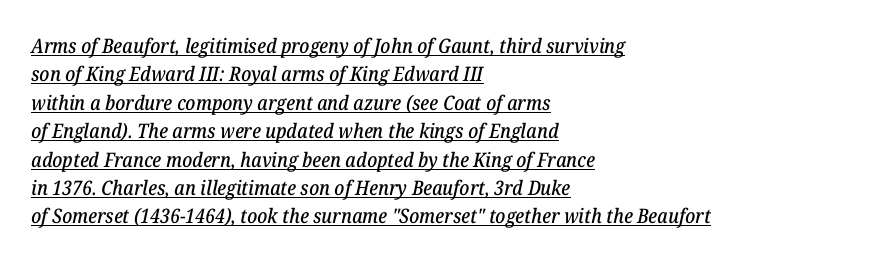
Evenly set lines give the paragraph a standard silhouette. This sample is left-justified, so line endings fall wherever the words run out. Each line of the rendering has a horizontal stroke beneath the glyphs. This is oblique type, the kind used for emphasis or titles.
